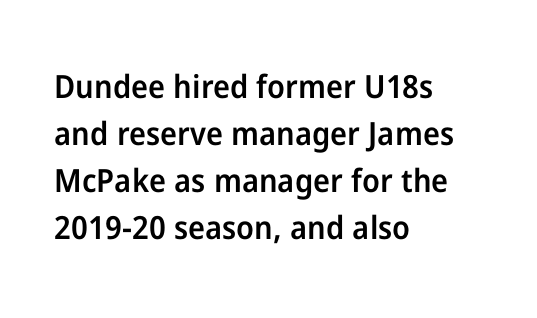
A typesetter would label this face a sans. A typesetter would call this proportional, since set widths differ per character. Every row of glyphs begins at an identical x-position on the left. A normal amount of white space separates one row of letters from the next. A roman cut, with each character standing at attention.
